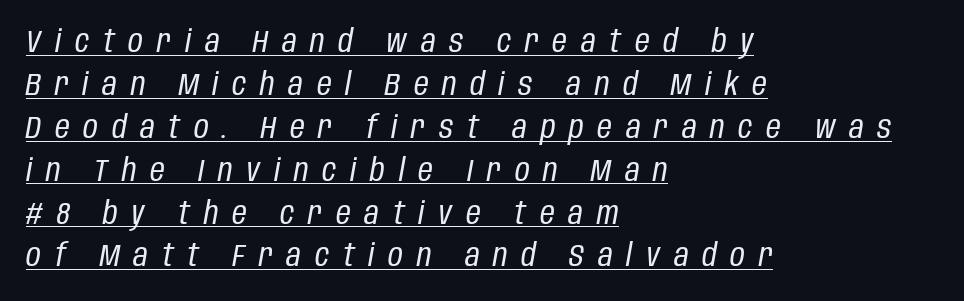
The image shows 32 px regular-weight, condensed type, italic (leaning right); set left-aligned, normal line spacing (1.34x), unusually wide letter spacing (+0.43 em), underlined; low stroke contrast and a large x-height.
